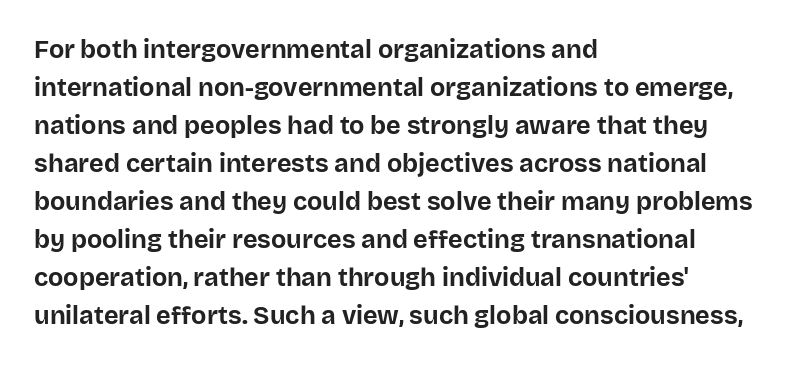
The image shows 25 px bold type, upright; set left-aligned, normal line spacing (1.52x), normal letter spacing, not underlined.
